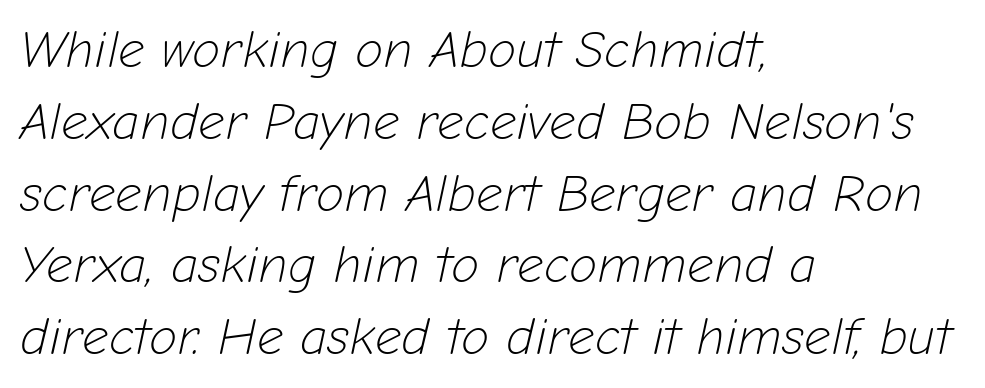
{"italic": "yes", "lean": "right", "slant_degrees": 12, "bold": "no", "weight": "light", "width": "normal", "stroke_contrast": "low", "x_height": "medium", "monospaced": "no", "underline": "no", "align": "left", "line_spacing": "normal", "line_spacing_ratio": 1.38, "letter_spacing": "normal", "letter_spacing_em": 0.0, "glyph_px": 52}
